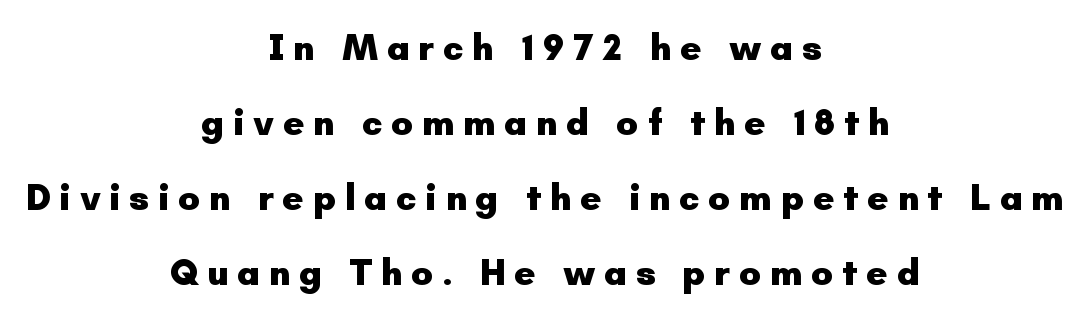
The image shows 37 px heavy sans-serif type, upright; set centered, loose line spacing (2.03x), unusually wide letter spacing (+0.23 em), not underlined; low stroke contrast and a small x-height.
